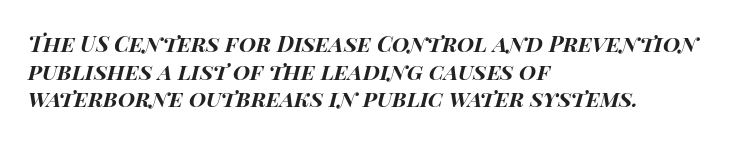
{"italic": "yes", "lean": "right", "slant_degrees": 15, "bold": "yes", "underline": "no", "align": "left", "line_spacing": "normal", "line_spacing_ratio": 1.26, "letter_spacing": "normal", "letter_spacing_em": 0.0, "glyph_px": 22}
